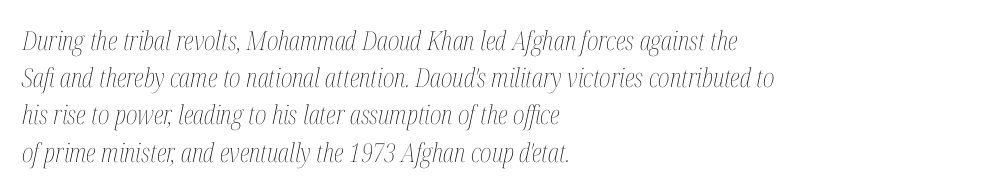
Q: Is the text bold? A: No.
Q: Is the text italic (slanted)? A: Yes, it leans right by about 12 degrees.
Q: Is the text underlined? A: No.
Q: How is the paragraph aligned? A: Left-aligned.
Q: Is the spacing between letters normal or unusually wide? A: Normal.
Q: Is the spacing between lines tight, normal or loose? A: Normal.
